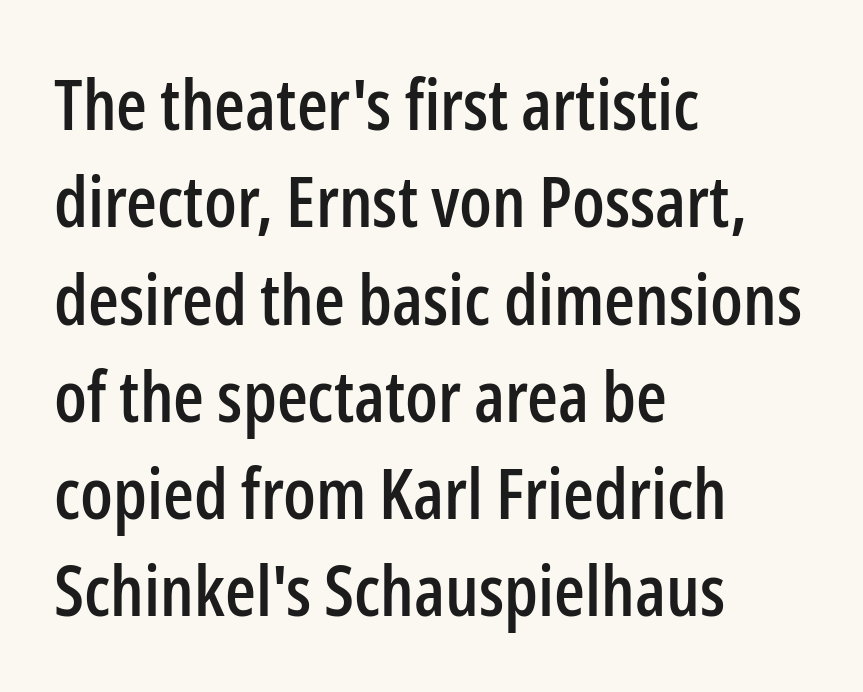
Is there any slant? The stems are plumb. Think of a printed novel: that variable character pitch is what you see here. Horizontally, the lines are justified to the leading edge only. Classification — sans serif. Quick note: underline off. Nothing unusual about the tracking: characters are spaced as the font intends.
